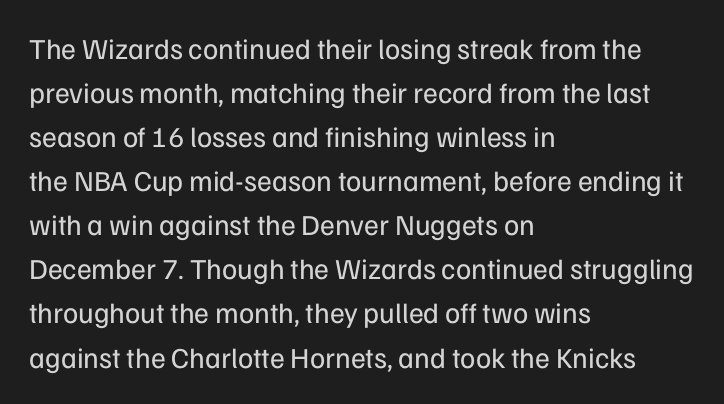
The image shows 29 px regular-weight sans-serif type, upright; set left-aligned, normal line spacing (1.52x), normal letter spacing, not underlined; low stroke contrast and a medium x-height.
